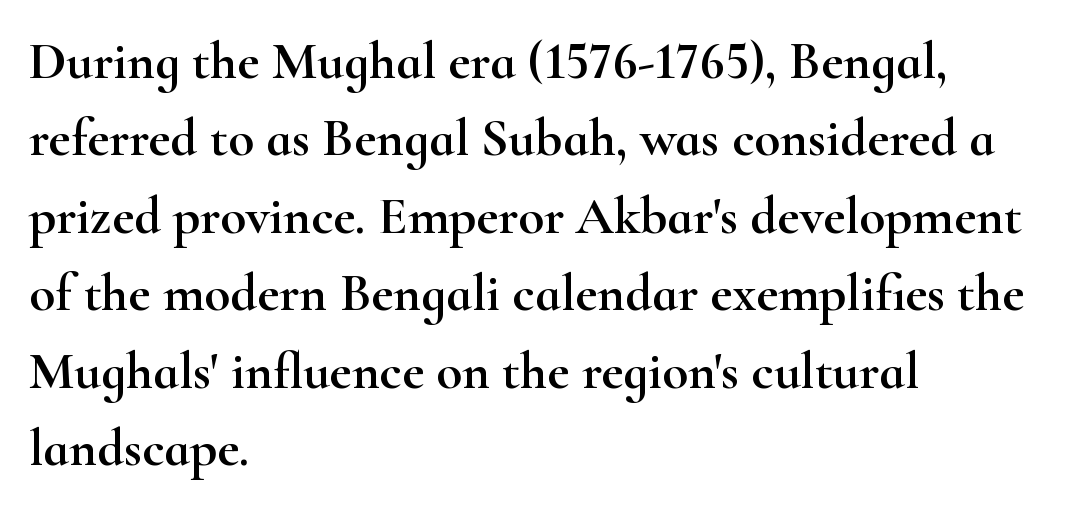
Little horizontal feet cap the strokes, marking this as serif type. Do the characters align in a grid? No, the font is proportional. Descender tails drop into unmarked territory. This sample is left-justified, so line endings fall wherever the words run out. The passage shown has conventional tracking throughout.
